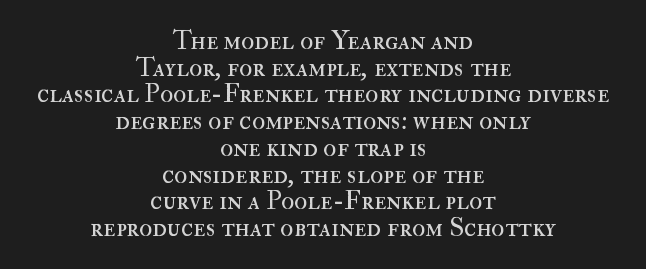
Q: Is the text bold? A: No.
Q: Is the text italic (slanted)? A: No, it is upright.
Q: Is the text underlined? A: No.
Q: How is the paragraph aligned? A: Centered.
Q: Is the spacing between letters normal or unusually wide? A: Normal.
Q: Is the spacing between lines tight, normal or loose? A: Tight.
